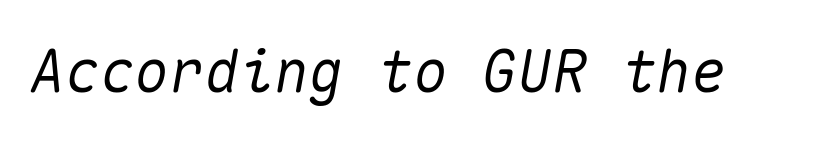
Q: Is the text italic (slanted)? A: Yes, it leans right by about 10 degrees.
Q: Is the text underlined? A: No.
Q: Is the spacing between letters normal or unusually wide? A: Normal.
Q: Width (condensed, normal, or wide)? A: Normal.
Q: Stroke contrast? A: Medium.
Q: x-height? A: Medium.
Q: Monospaced? A: Yes.
